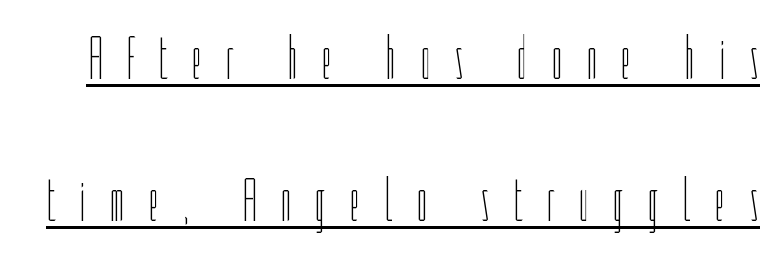
Q: Is the text bold? A: No.
Q: Is the text italic (slanted)? A: No, it is upright.
Q: Is the text underlined? A: Yes.
Q: Is the spacing between letters normal or unusually wide? A: Unusually wide.
Q: Is the spacing between lines tight, normal or loose? A: Loose.
Q: Width (condensed, normal, or wide)? A: Condensed.
Q: Stroke contrast? A: Low.
Q: x-height? A: Medium.
Q: Monospaced? A: No.
